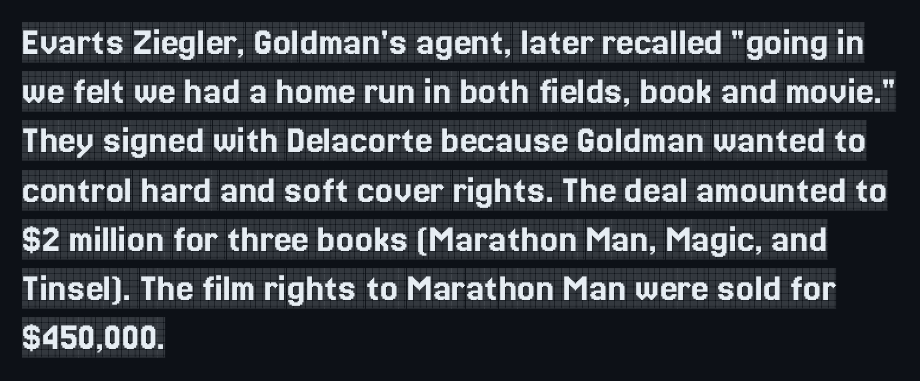
Q: Is the text italic (slanted)? A: No, it is upright.
Q: Is the typeface a serif or a sans-serif typeface? A: Serif.
Q: Is the text underlined? A: No.
Q: How is the paragraph aligned? A: Left-aligned.
Q: Is the spacing between letters normal or unusually wide? A: Normal.
Q: Width (condensed, normal, or wide)? A: Condensed.
Q: x-height? A: Large.
Q: Monospaced? A: No.
